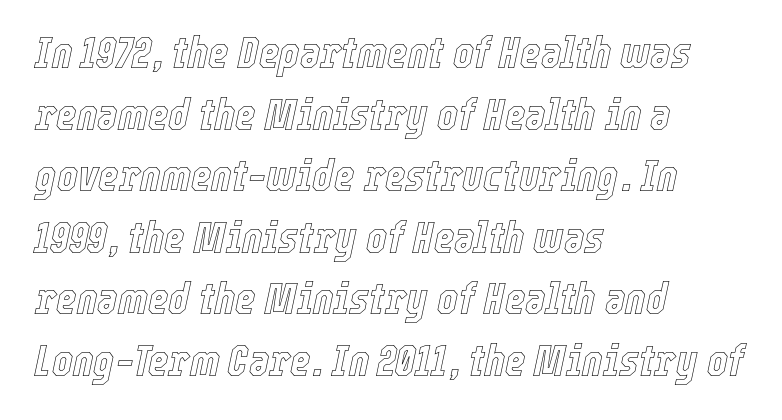
Q: Is the text italic (slanted)? A: Yes, it leans right by about 12 degrees.
Q: Is the text underlined? A: No.
Q: How is the paragraph aligned? A: Left-aligned.
Q: Is the spacing between letters normal or unusually wide? A: Normal.
Q: Is the spacing between lines tight, normal or loose? A: Normal.
Q: Width (condensed, normal, or wide)? A: Condensed.
Q: x-height? A: Medium.
Q: Monospaced? A: No.
